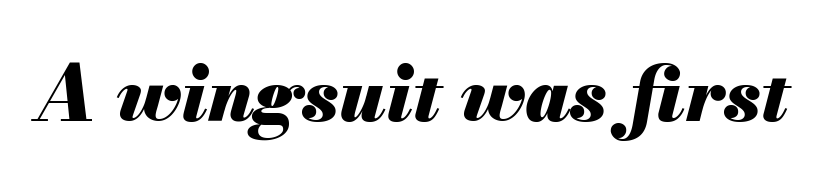
The image shows 76 px heavy type, italic (leaning right); set normal letter spacing, not underlined; medium stroke contrast and a small x-height.
